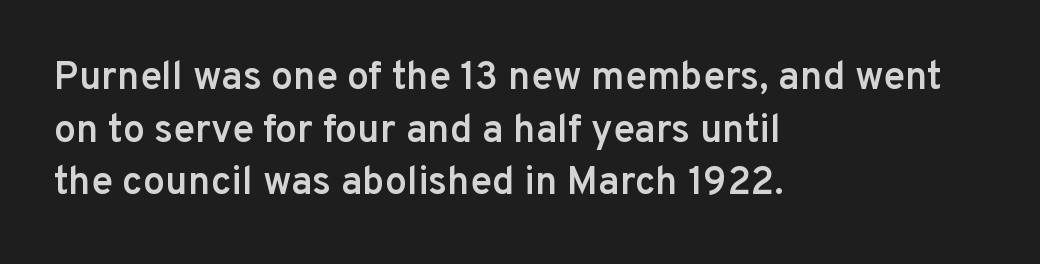
The face used here is a semibold: visibly heavier than regular, lighter than bold. Horizontal alignment here is leftward, the default for most running prose. These lines are composed in type without serifs. A normal amount of white space separates one row of letters from the next. No word sits above an underline.
